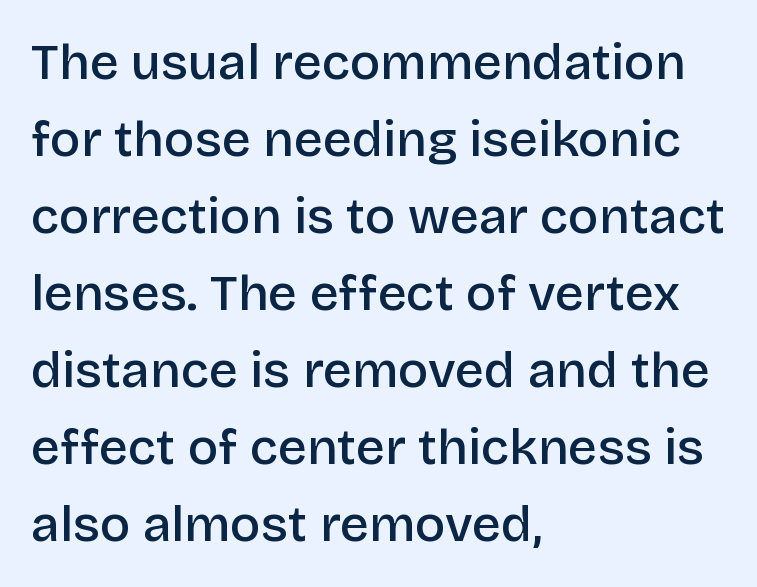
The image shows 51 px semibold sans-serif type, upright; set left-aligned, normal line spacing (1.51x), normal letter spacing, not underlined; low stroke contrast and a large x-height.
